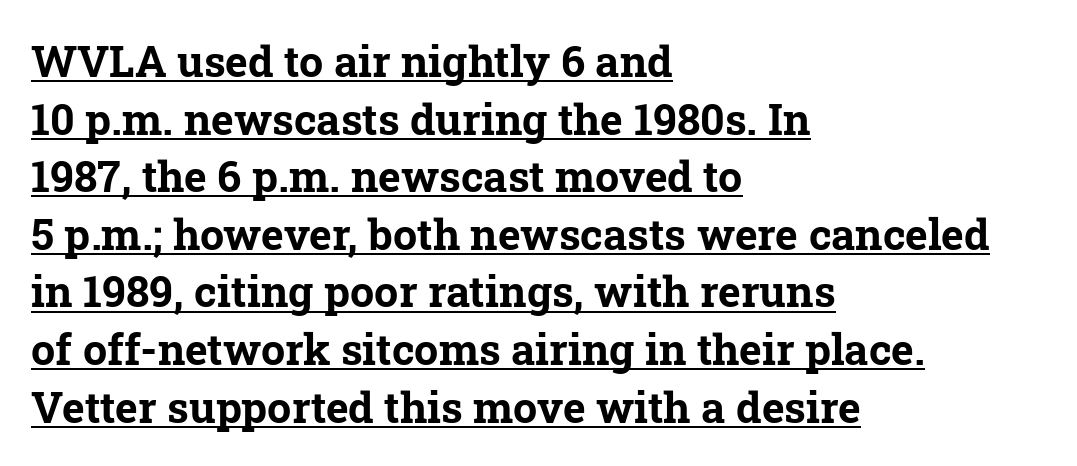
Notice how the passage keeps a crisp vertical edge on the left only. I'd describe the lettering as bold — thick and assertive. Successive baselines arrive at the customary interval. Think of a printed novel: that variable character pitch is what you see here. The letterforms sit shoulder to shoulder at normal distance. Small tapered or slab feet sit at the stroke ends, so this counts as serif.
